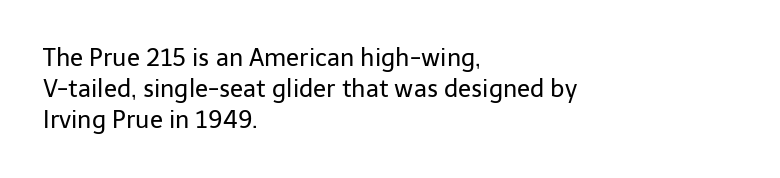
The image shows 24 px text type, upright; set left-aligned, normal line spacing (1.29x), normal letter spacing, not underlined.
